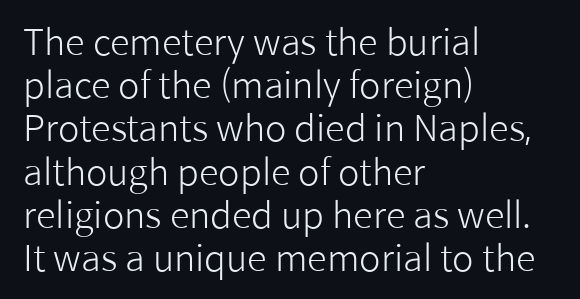
{"serif": "no", "italic": "no", "bold": "no", "weight": "light", "width": "normal", "stroke_contrast": "low", "x_height": "medium", "monospaced": "no", "underline": "no", "align": "left", "line_spacing_ratio": 1.2, "letter_spacing": "normal", "letter_spacing_em": 0.0, "glyph_px": 36}
